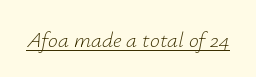
Underlining? Definitely there. When letters slant like this, we call the style italic. Words appear dense and cohesive because spacing is normal. Letters have the restrained weight of plain body copy at most.
